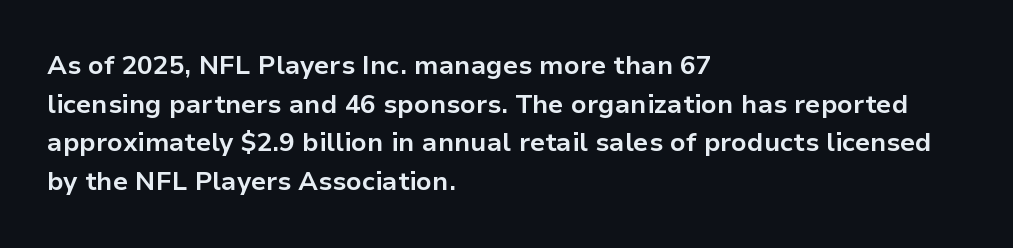
{"italic": "no", "bold": "yes", "underline": "no", "align": "left", "line_spacing": "normal", "line_spacing_ratio": 1.49, "letter_spacing": "normal", "letter_spacing_em": 0.0, "glyph_px": 26}
